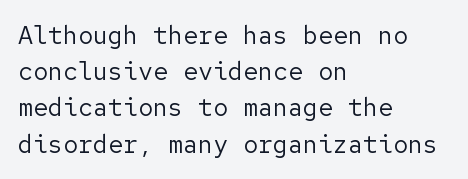
{"italic": "no", "bold": "no", "underline": "no", "align": "left", "line_spacing": "normal", "line_spacing_ratio": 1.45, "letter_spacing": "normal", "letter_spacing_em": 0.0, "glyph_px": 25}
